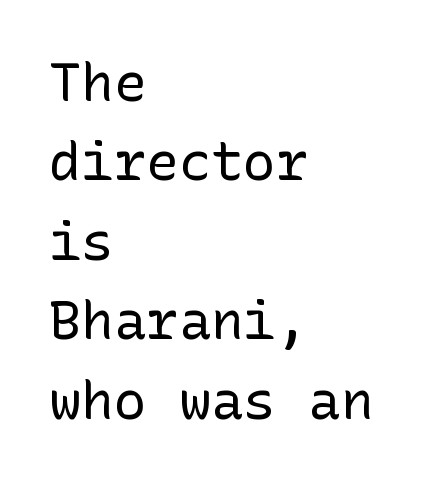
The lines in this sample share a left origin and differ only in where they stop. The foot of each line stays bare and open. This sample uses plain, unmodified letter spacing. The rendering shows plain stroke endings on the letterforms — a sans-serif design.
